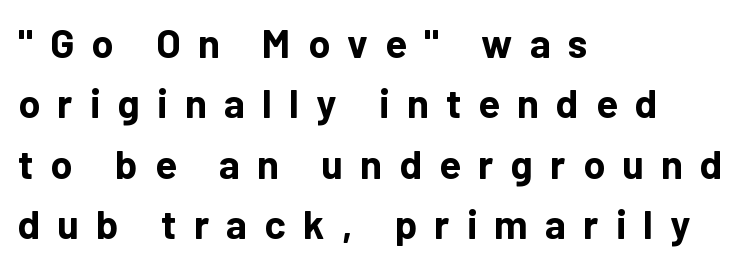
The image shows 40 px bold sans-serif type, upright; set left-aligned, normal line spacing (1.51x), unusually wide letter spacing (+0.43 em), not underlined; low stroke contrast and a medium x-height.
